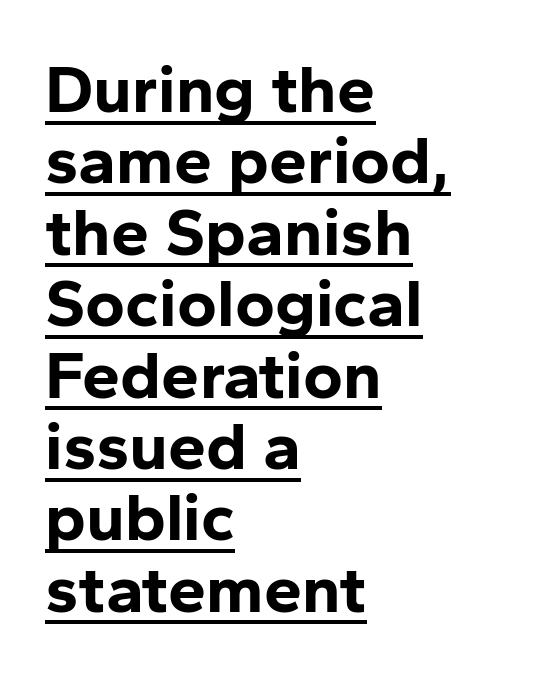
The image shows 68 px bold sans-serif type, upright; set left-aligned, tight line spacing (1.05x), normal letter spacing, underlined; low stroke contrast and a medium x-height.
